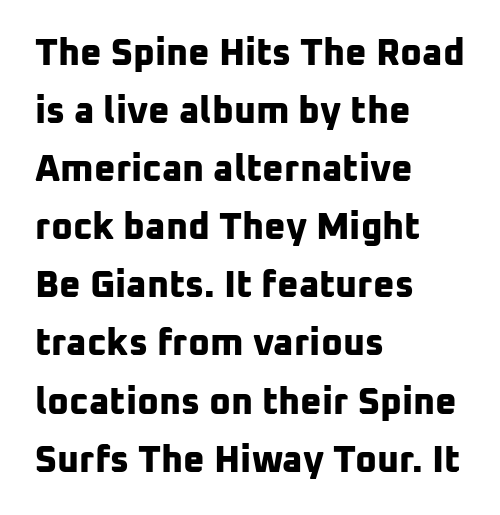
{"serif": "no", "bold": "yes", "weight": "bold", "width": "normal", "stroke_contrast": "low", "x_height": "medium", "monospaced": "no", "underline": "no", "align": "left", "line_spacing": "normal", "line_spacing_ratio": 1.57, "letter_spacing": "normal", "letter_spacing_em": 0.0, "glyph_px": 37}
